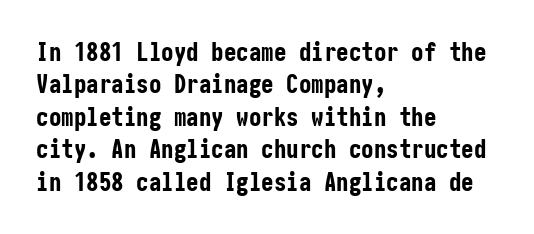
{"italic": "no", "bold": "yes", "underline": "no", "align": "left", "line_spacing": "normal", "line_spacing_ratio": 1.3, "letter_spacing": "normal", "letter_spacing_em": 0.0, "glyph_px": 25}
